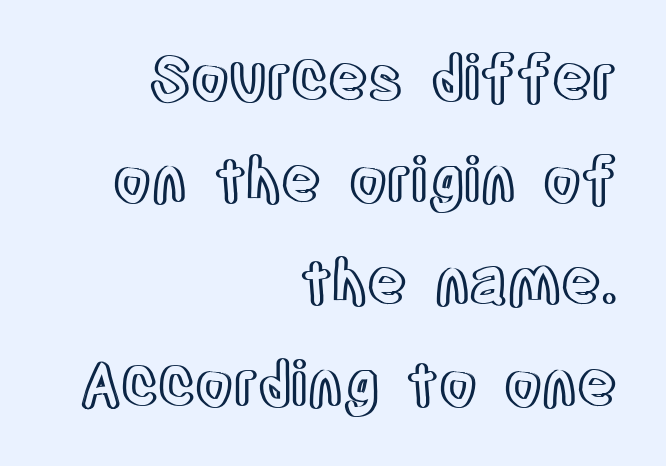
Q: Is the text italic (slanted)? A: No, it is upright.
Q: Is the text underlined? A: No.
Q: How is the paragraph aligned? A: Right-aligned.
Q: Is the spacing between letters normal or unusually wide? A: Normal.
Q: Is the spacing between lines tight, normal or loose? A: Normal.
Q: Width (condensed, normal, or wide)? A: Condensed.
Q: x-height? A: Large.
Q: Monospaced? A: No.
